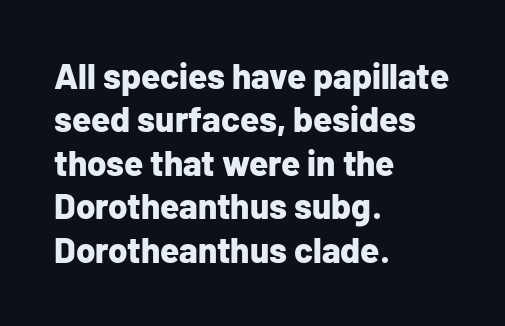
This rendering features lettering with no underline. No italicization has been applied; the sample stays upright. Default kerning and tracking; the words read as compact shapes. The characters display no serif detailing; their extremities are plain. Spacing verdict: proportional, widths tailored to each character. Heavy, bold letterforms.
